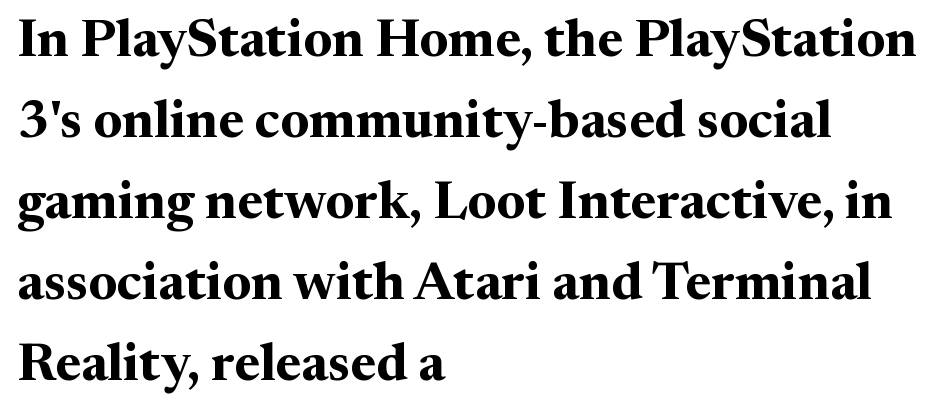
{"serif": "yes", "italic": "no", "bold": "yes", "weight": "bold", "width": "normal", "stroke_contrast": "medium", "x_height": "medium", "monospaced": "no", "underline": "no", "align": "left", "line_spacing": "normal", "line_spacing_ratio": 1.53, "letter_spacing": "normal", "letter_spacing_em": 0.0, "glyph_px": 53}
